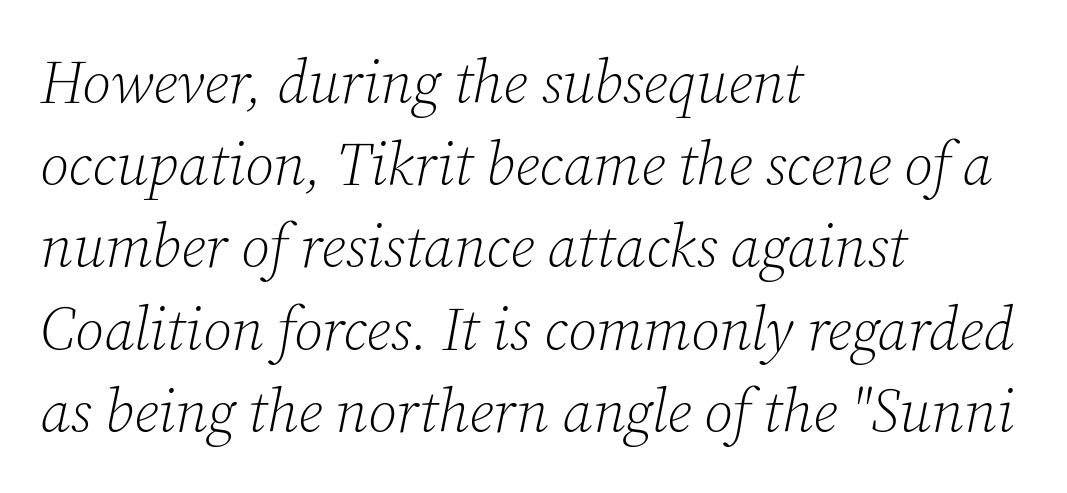
{"serif": "yes", "italic": "yes", "lean": "right", "slant_degrees": 12, "bold": "no", "weight": "light", "width": "normal", "stroke_contrast": "low", "x_height": "medium", "monospaced": "no", "underline": "no", "align": "left", "line_spacing": "normal", "line_spacing_ratio": 1.37, "letter_spacing": "normal", "letter_spacing_em": 0.0, "glyph_px": 60}
